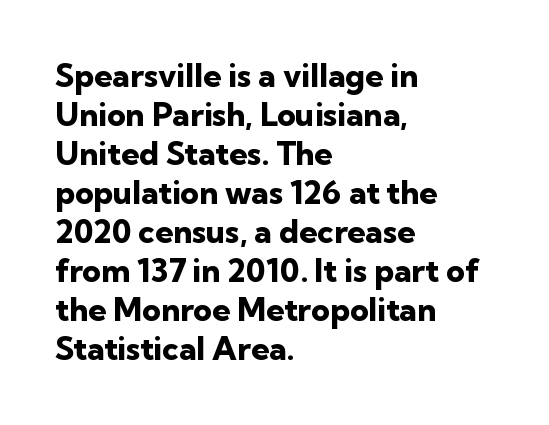
The image shows 32 px heavy sans-serif type, upright; set left-aligned, line spacing 1.22x, normal letter spacing, not underlined; low stroke contrast and a medium x-height.
